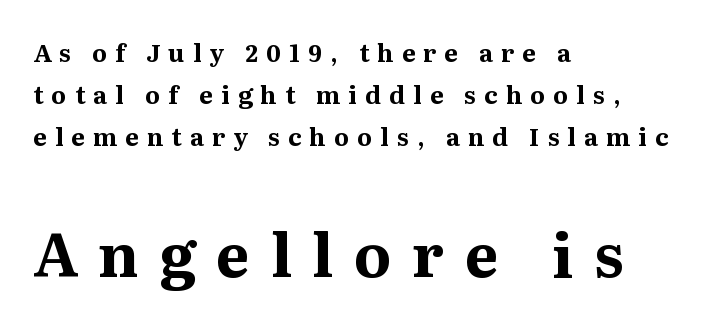
The image shows 60 px bold serif type, upright; set left-aligned, line spacing 1.74x, unusually wide letter spacing (+0.34 em), not underlined; the second (bottom) block is 2.5x larger; medium stroke contrast and a medium x-height.
